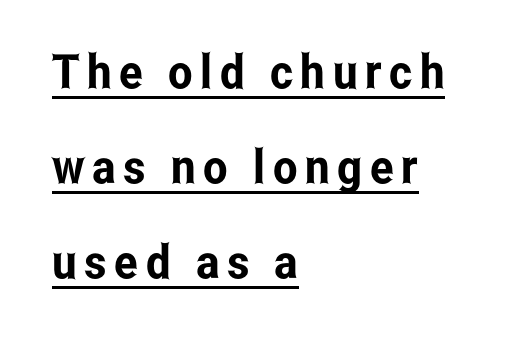
Tall strokes in this sample are plumb rather than angled. In designer terms, the underline attribute is active on this setting. A classic flush-left, rag-right setting is used for this passage. This sample has the flowing, uneven cadence of proportional lettering. Serif or sans? Sans — the stroke terminals are bare. How would I describe the line gaps? Wide and relaxed.
